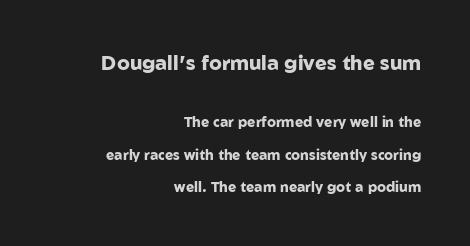
Q: Is the text bold? A: Yes.
Q: Is the text italic (slanted)? A: No, it is upright.
Q: Is the text underlined? A: No.
Q: How is the paragraph aligned? A: Right-aligned.
Q: Is the spacing between letters normal or unusually wide? A: Normal.
Q: Is the spacing between lines tight, normal or loose? A: Loose.
Q: Which block of text is set in a larger size, the first (top) or the second (bottom)? A: The first (top) one.
